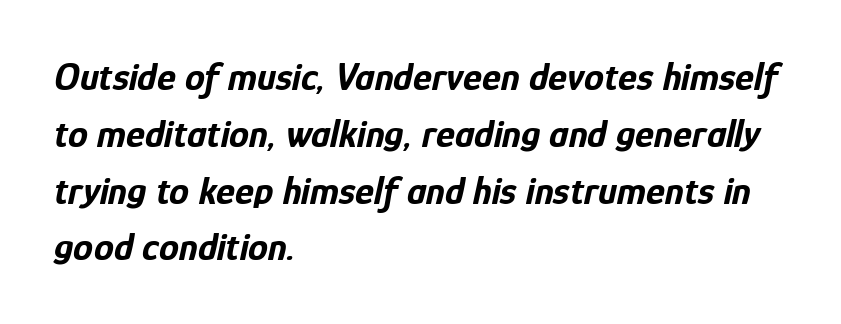
{"italic": "yes", "lean": "right", "slant_degrees": 12, "bold": "yes", "weight": "bold", "width": "condensed", "stroke_contrast": "low", "x_height": "medium", "monospaced": "no", "underline": "no", "align": "left", "line_spacing": "normal", "line_spacing_ratio": 1.42, "letter_spacing": "normal", "letter_spacing_em": 0.0, "glyph_px": 40}
